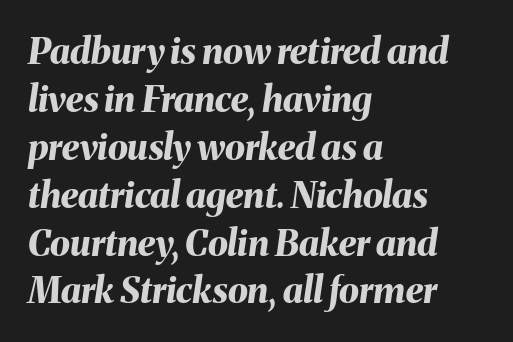
Between one letter and the next there's only the usual sliver of space. The text block is weighted toward the left margin, trailing off unevenly rightward. Reading down the column, the eye jumps a familiar distance to each next line. Heft: maximum for text — a bold. The face used here is proportionally spaced, like ordinary book or web type.
